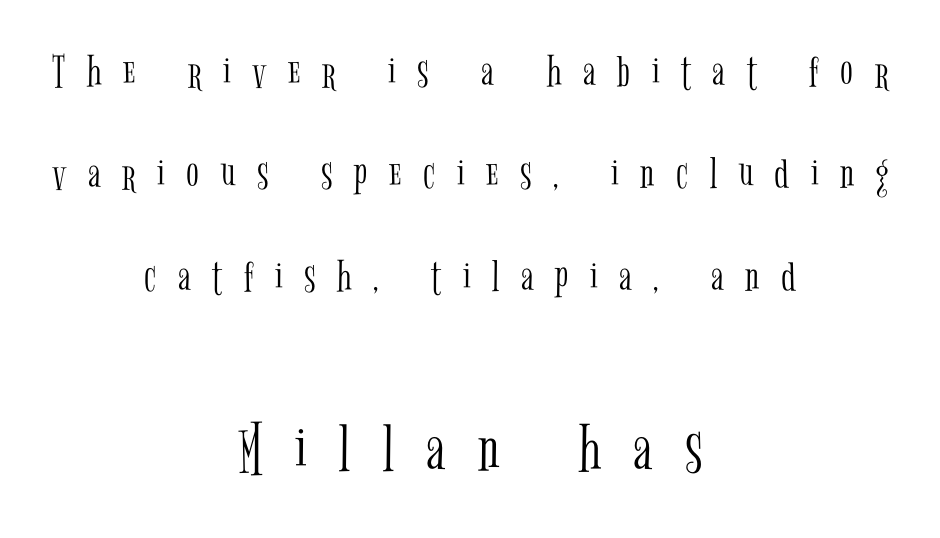
Q: Is the text bold? A: No.
Q: Is the text italic (slanted)? A: No, it is upright.
Q: Is the typeface a serif or a sans-serif typeface? A: Serif.
Q: Is the text underlined? A: No.
Q: How is the paragraph aligned? A: Centered.
Q: Is the spacing between letters normal or unusually wide? A: Unusually wide.
Q: Is the spacing between lines tight, normal or loose? A: Loose.
Q: Which block of text is set in a larger size, the first (top) or the second (bottom)? A: The second (bottom) one.
Q: Width (condensed, normal, or wide)? A: Condensed.
Q: Stroke contrast? A: Low.
Q: x-height? A: Medium.
Q: Monospaced? A: No.
